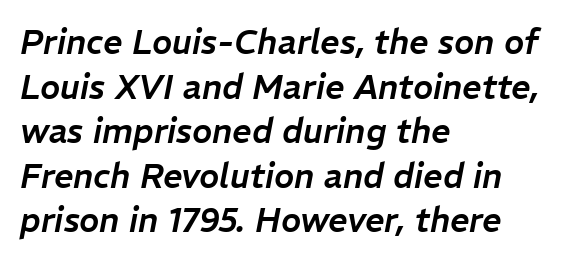
Q: Is the text italic (slanted)? A: Yes, it leans right by about 11 degrees.
Q: Is the text underlined? A: No.
Q: How is the paragraph aligned? A: Left-aligned.
Q: Is the spacing between letters normal or unusually wide? A: Normal.
Q: Is the spacing between lines tight, normal or loose? A: Normal.
Q: Width (condensed, normal, or wide)? A: Normal.
Q: Stroke contrast? A: Low.
Q: x-height? A: Medium.
Q: Monospaced? A: No.
